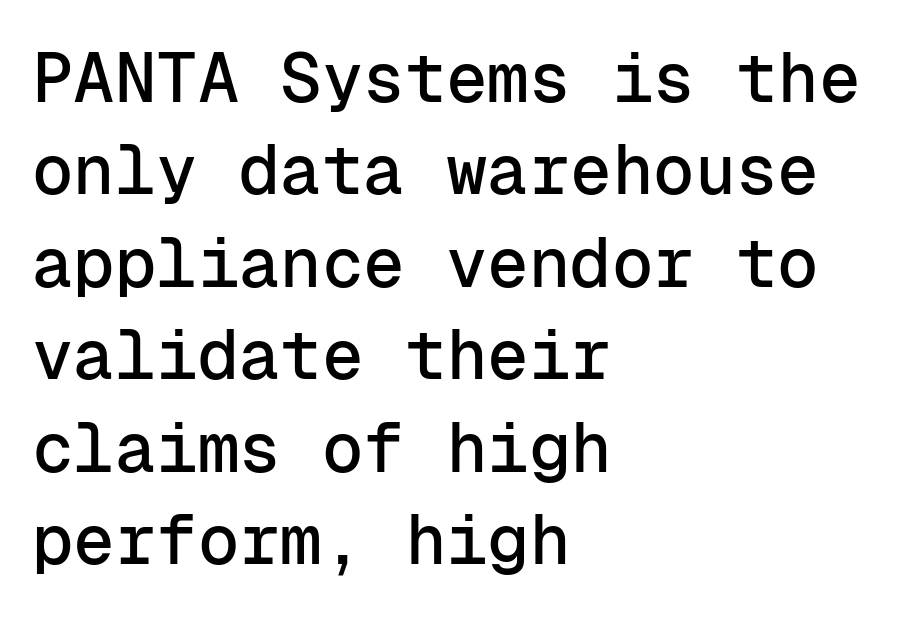
Honestly, the row spacing looks completely unremarkable. Looks like terminal output: every glyph gets an equal slot. One-word summary of the alignment: left. Note: no serifs on the glyphs. Rendered with straight, roman letterforms.
